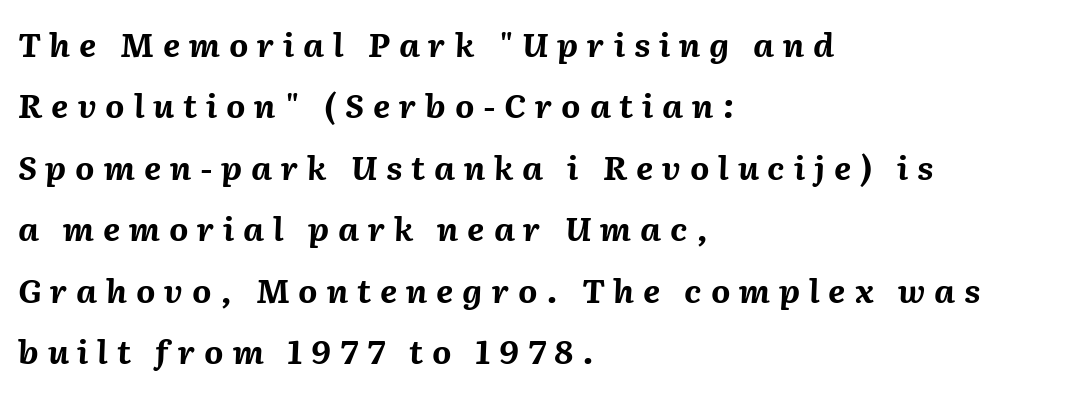
Q: Is the text bold? A: Yes.
Q: Is the text italic (slanted)? A: Yes, it leans right by about 2 degrees.
Q: Is the text underlined? A: No.
Q: How is the paragraph aligned? A: Left-aligned.
Q: Is the spacing between letters normal or unusually wide? A: Unusually wide.
Q: Width (condensed, normal, or wide)? A: Normal.
Q: Stroke contrast? A: Medium.
Q: x-height? A: Medium.
Q: Monospaced? A: No.
